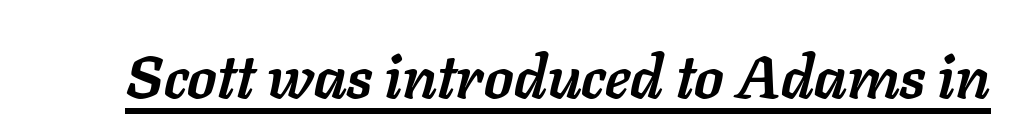
Q: Is the text bold? A: Yes.
Q: Is the text italic (slanted)? A: Yes, it leans right by about 11 degrees.
Q: Is the text underlined? A: Yes.
Q: Is the spacing between letters normal or unusually wide? A: Normal.
Q: Width (condensed, normal, or wide)? A: Normal.
Q: Stroke contrast? A: Low.
Q: x-height? A: Medium.
Q: Monospaced? A: No.
